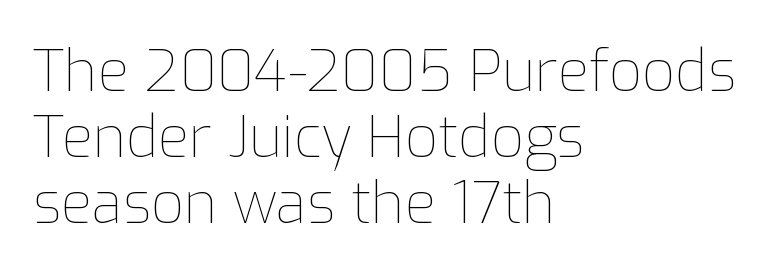
Q: Is the text bold? A: No.
Q: Is the text italic (slanted)? A: No, it is upright.
Q: Is the text underlined? A: No.
Q: How is the paragraph aligned? A: Left-aligned.
Q: Is the spacing between letters normal or unusually wide? A: Normal.
Q: Width (condensed, normal, or wide)? A: Normal.
Q: Stroke contrast? A: Low.
Q: x-height? A: Medium.
Q: Monospaced? A: No.
